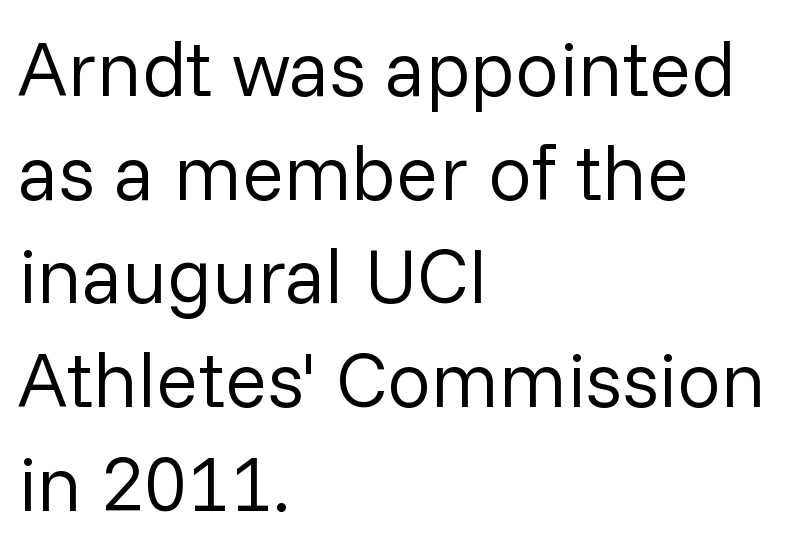
{"serif": "no", "italic": "no", "bold": "no", "weight": "regular", "width": "normal", "stroke_contrast": "low", "x_height": "medium", "monospaced": "no", "underline": "no", "align": "left", "line_spacing": "normal", "line_spacing_ratio": 1.33, "letter_spacing": "normal", "letter_spacing_em": 0.0, "glyph_px": 78}
